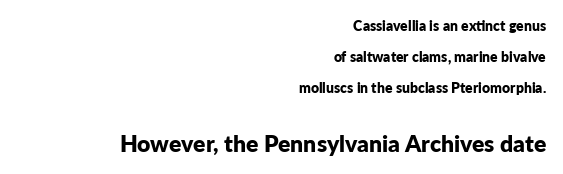
{"italic": "no", "bold": "yes", "underline": "no", "align": "right", "line_spacing": "loose", "line_spacing_ratio": 2.22, "letter_spacing": "normal", "letter_spacing_em": 0.0, "larger_block": "second", "size_ratio": 1.64, "glyph_px": 23}
